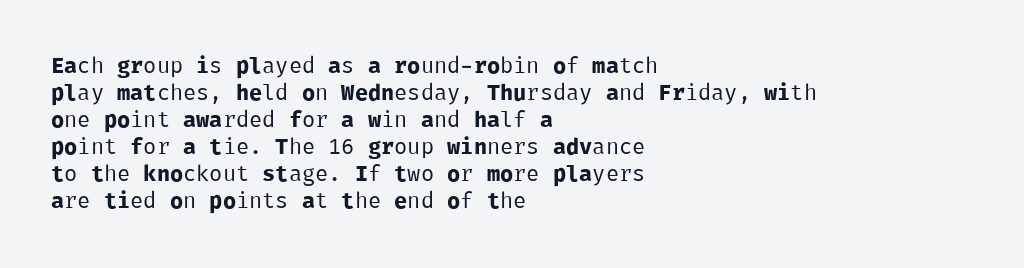
Q: Is the text bold? A: No.
Q: Is the text italic (slanted)? A: No, it is upright.
Q: Is the text underlined? A: No.
Q: How is the paragraph aligned? A: Left-aligned.
Q: Is the spacing between letters normal or unusually wide? A: Normal.
